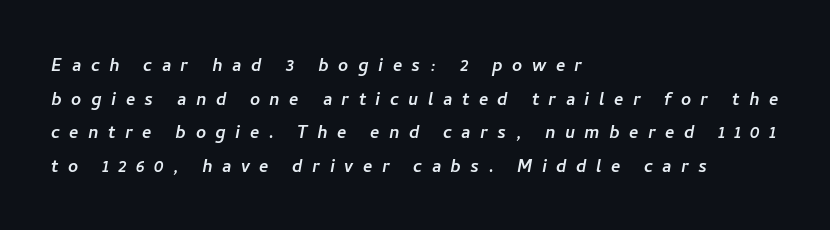
Substantial extra tracking has been applied to these lines. Each row of text sits above clean, open space. This rendering uses left alignment, leaving the right contour irregular. Interline gaps are of average width in this sample.
